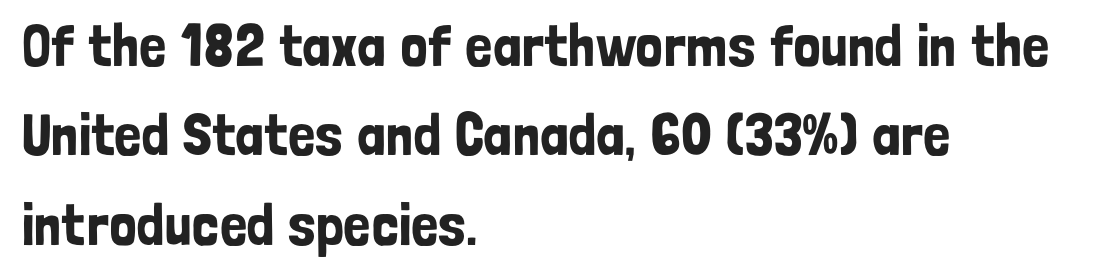
Q: Is the text italic (slanted)? A: No, it is upright.
Q: Is the typeface a serif or a sans-serif typeface? A: Sans-serif.
Q: Is the text underlined? A: No.
Q: How is the paragraph aligned? A: Left-aligned.
Q: Is the spacing between letters normal or unusually wide? A: Normal.
Q: Is the spacing between lines tight, normal or loose? A: Normal.
Q: Width (condensed, normal, or wide)? A: Condensed.
Q: Stroke contrast? A: Low.
Q: x-height? A: Medium.
Q: Monospaced? A: No.
